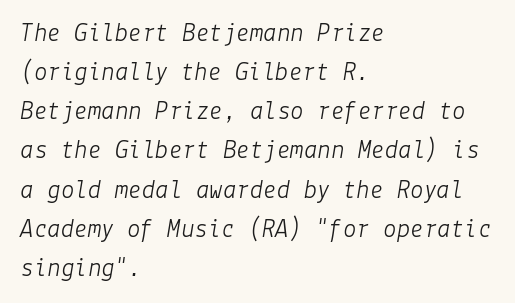
Italic? Definitely — the glyphs are oblique. The words here are not underlined. A typesetter would call this zero additional tracking. The font sits on the lighter half of the weight spectrum, regular included.
